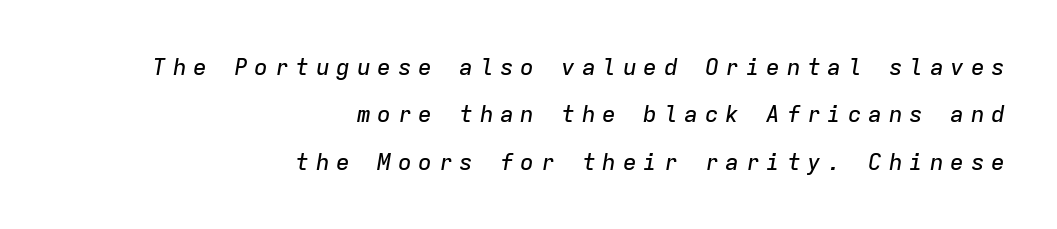
{"italic": "yes", "lean": "right", "slant_degrees": 9, "underline": "no", "align": "right", "line_spacing": "loose", "line_spacing_ratio": 2.06, "letter_spacing": "wide", "letter_spacing_em": 0.29, "glyph_px": 23}
